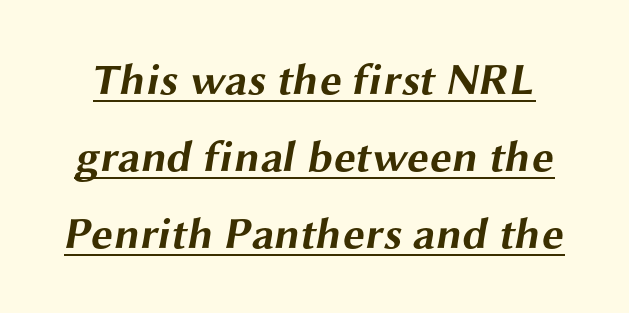
{"serif": "no", "bold": "yes", "weight": "bold", "width": "wide", "stroke_contrast": "medium", "x_height": "medium", "monospaced": "no", "underline": "yes", "line_spacing_ratio": 1.75, "letter_spacing": "normal", "letter_spacing_em": 0.0, "glyph_px": 44}
